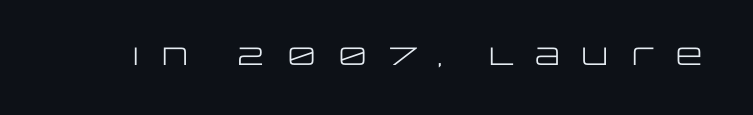
Q: Is the text bold? A: No.
Q: Is the text italic (slanted)? A: No, it is upright.
Q: Is the text underlined? A: No.
Q: Is the spacing between letters normal or unusually wide? A: Unusually wide.
